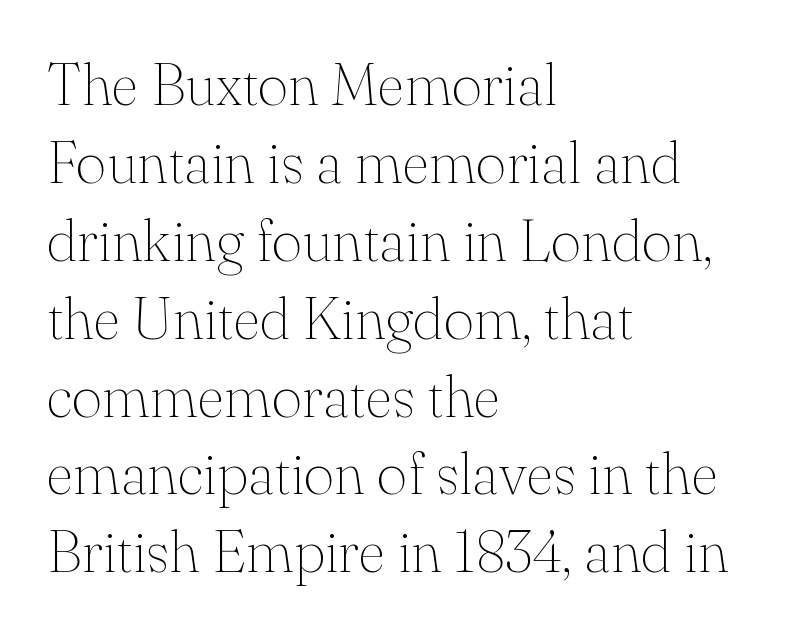
{"serif": "yes", "italic": "no", "bold": "no", "weight": "thin", "width": "normal", "stroke_contrast": "medium", "x_height": "small", "monospaced": "no", "underline": "no", "align": "left", "line_spacing": "normal", "line_spacing_ratio": 1.32, "letter_spacing": "normal", "letter_spacing_em": 0.0, "glyph_px": 59}
